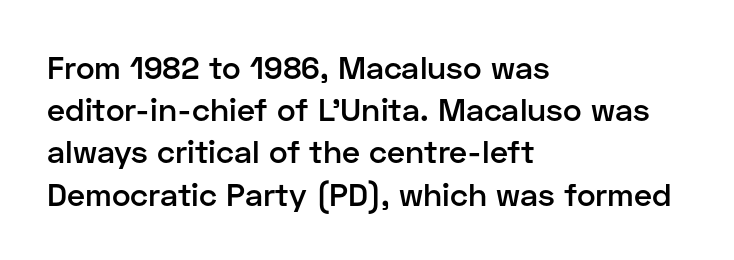
Q: Is the text bold? A: Semi-bold.
Q: Is the text italic (slanted)? A: No, it is upright.
Q: Is the typeface a serif or a sans-serif typeface? A: Sans-serif.
Q: Is the text underlined? A: No.
Q: How is the paragraph aligned? A: Left-aligned.
Q: Is the spacing between letters normal or unusually wide? A: Normal.
Q: Is the spacing between lines tight, normal or loose? A: Normal.
Q: Width (condensed, normal, or wide)? A: Normal.
Q: Stroke contrast? A: Low.
Q: x-height? A: Medium.
Q: Monospaced? A: No.
